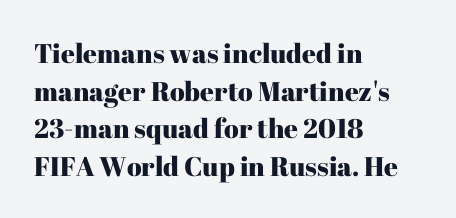
Plain, unruled lines of type. The lines in this sample share a left origin and differ only in where they stop. The specimen reads as upright at a glance. Letter spacing: default. If you measured baseline to baseline, you'd find a middling distance.
